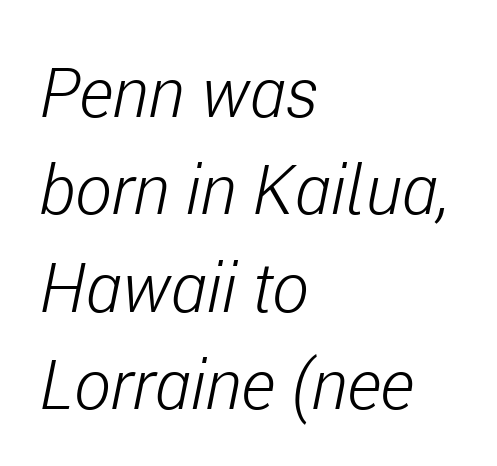
{"italic": "yes", "lean": "right", "slant_degrees": 11, "bold": "no", "weight": "light", "width": "condensed", "stroke_contrast": "low", "x_height": "medium", "monospaced": "no", "underline": "no", "align": "left", "line_spacing": "normal", "line_spacing_ratio": 1.41, "letter_spacing": "normal", "letter_spacing_em": 0.0, "glyph_px": 69}
